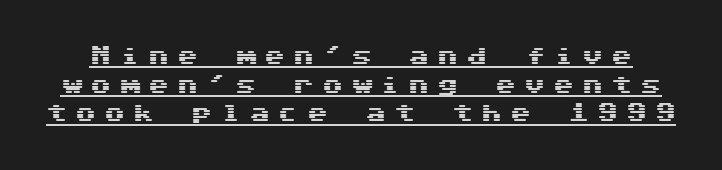
Q: Is the text italic (slanted)? A: No, it is upright.
Q: Is the text underlined? A: Yes.
Q: Is the spacing between letters normal or unusually wide? A: Unusually wide.
Q: Is the spacing between lines tight, normal or loose? A: Normal.
